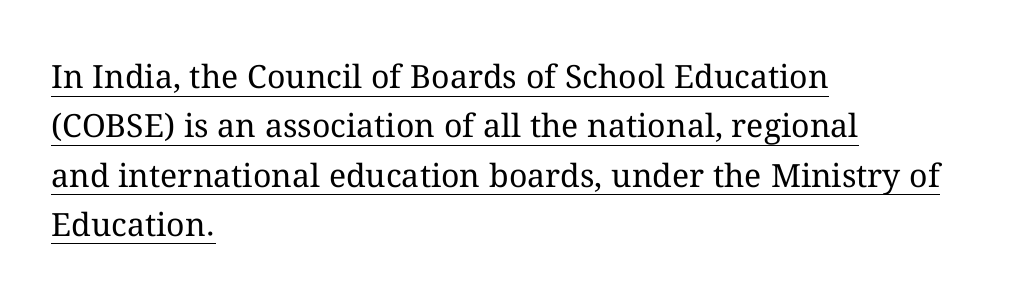
{"italic": "no", "bold": "no", "weight": "regular", "width": "normal", "stroke_contrast": "medium", "x_height": "medium", "monospaced": "no", "underline": "yes", "align": "left", "line_spacing": "normal", "line_spacing_ratio": 1.54, "letter_spacing": "normal", "letter_spacing_em": 0.0, "glyph_px": 32}
